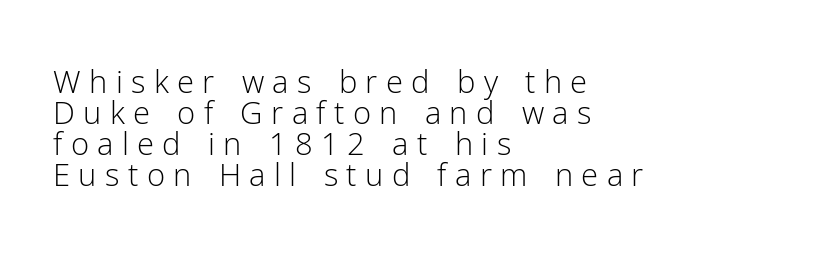
These lines have a slow, spaced-out rhythm from letter to letter. The letters stand upright; this is a roman face. The space beneath each line is pristine and unruled. The font sits on the lighter half of the weight spectrum, regular included. Looks like regular typesetting: each glyph gets only the width it needs.
